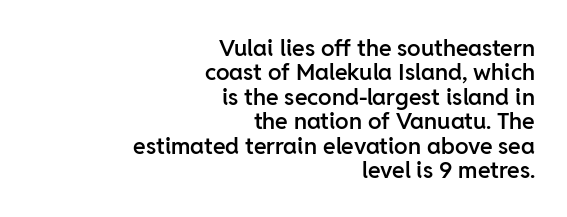
Q: Is the text bold? A: Semi-bold.
Q: Is the text italic (slanted)? A: No, it is upright.
Q: Is the text underlined? A: No.
Q: How is the paragraph aligned? A: Right-aligned.
Q: Is the spacing between letters normal or unusually wide? A: Normal.
Q: Is the spacing between lines tight, normal or loose? A: Tight.
